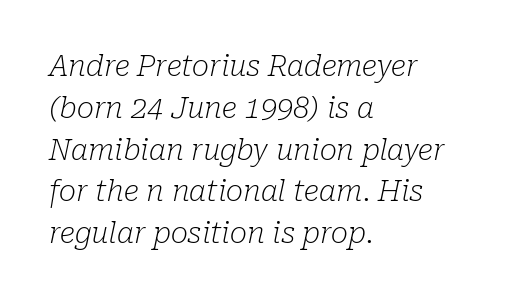
{"serif": "yes", "italic": "yes", "lean": "right", "slant_degrees": 10, "bold": "no", "weight": "light", "width": "normal", "stroke_contrast": "low", "x_height": "medium", "monospaced": "no", "underline": "no", "align": "left", "line_spacing": "normal", "line_spacing_ratio": 1.44, "letter_spacing": "normal", "letter_spacing_em": 0.0, "glyph_px": 29}
